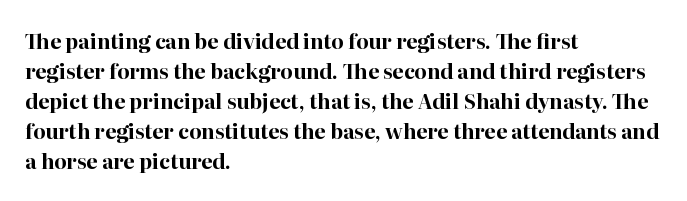
The image shows 20 px bold type, upright; set left-aligned, normal line spacing (1.5x), normal letter spacing, not underlined.
